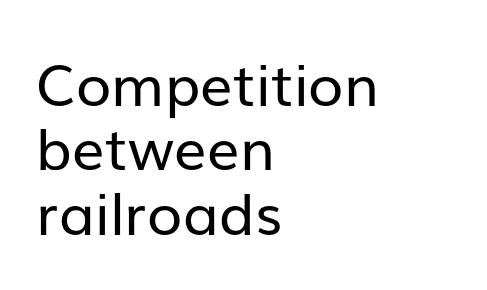
Weight: in the light-to-regular range. Nobody touched the tracking dial on this one. Vertical spacing — tight. The specimen reads as upright at a glance. Unlike a traditional serif, this face leaves its strokes unadorned.
